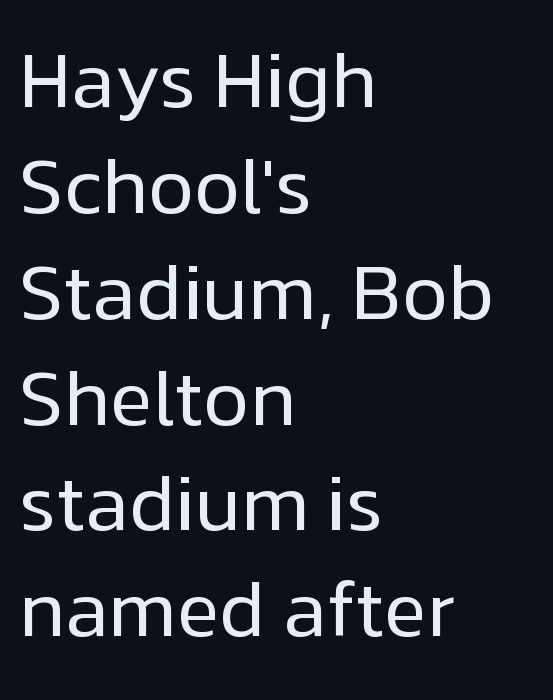
Weight class: somewhere from thin through regular. Typographically, this falls in the sans-serif category. The setting favours the left margin, as ordinary paragraphs usually do. A typesetter would call this proportional, since set widths differ per character. Each word holds together tightly as a unit, with standard inter-letter gaps.
